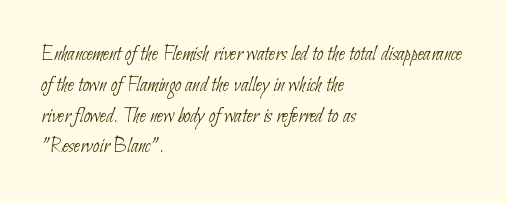
Glance below the letters and you will spot only blank space. Vertical spacing — default. Spacing between characters is what you'd get straight out of the box. Does the copy run flush right? No — it runs flush left. The typeface has the unassuming heft of standard copy or less.
